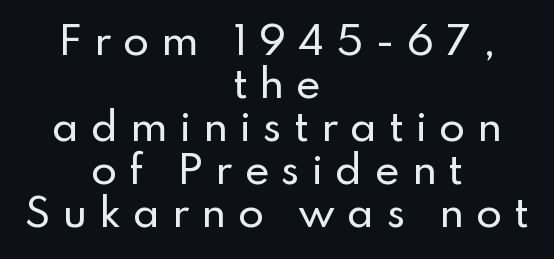
Q: Is the text italic (slanted)? A: No, it is upright.
Q: Is the typeface a serif or a sans-serif typeface? A: Sans-serif.
Q: Is the text underlined? A: No.
Q: How is the paragraph aligned? A: Centered.
Q: Is the spacing between letters normal or unusually wide? A: Unusually wide.
Q: Is the spacing between lines tight, normal or loose? A: Tight.
Q: Width (condensed, normal, or wide)? A: Normal.
Q: Stroke contrast? A: Low.
Q: x-height? A: Small.
Q: Monospaced? A: No.
